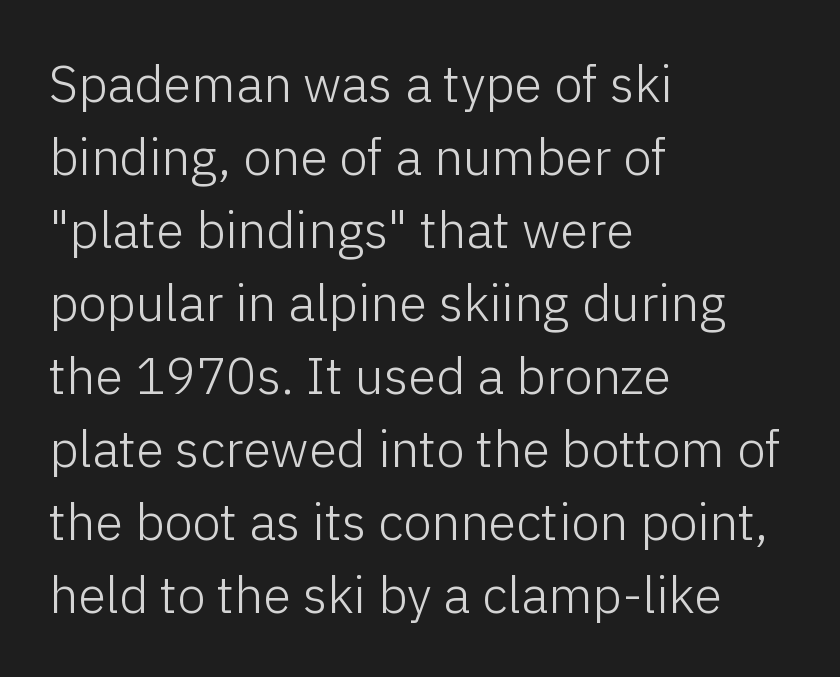
The image shows 51 px light sans-serif type, upright; set left-aligned, normal line spacing (1.43x), normal letter spacing, not underlined; low stroke contrast and a medium x-height.
